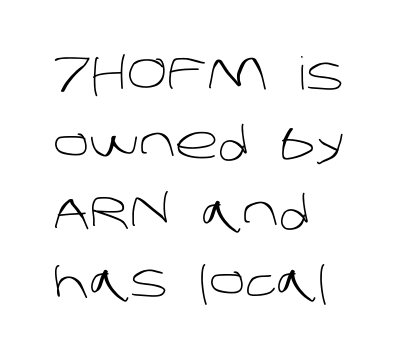
The image shows 45 px light sans-serif type; set left-aligned, normal line spacing (1.53x), normal letter spacing, not underlined; low stroke contrast and a large x-height.
